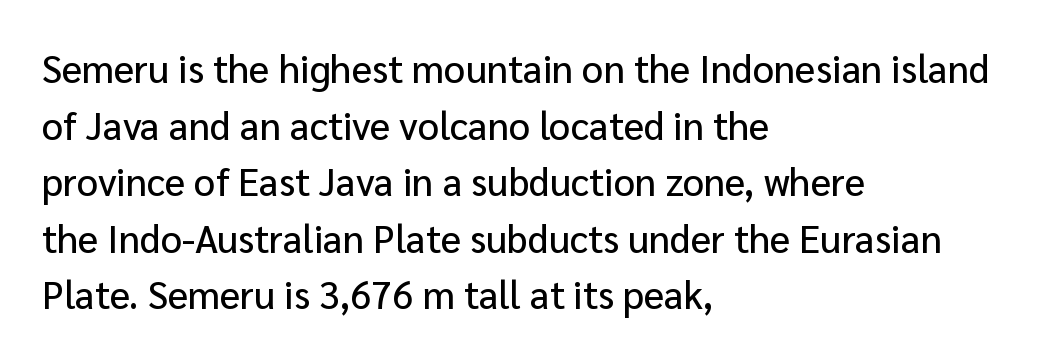
Q: Is the text italic (slanted)? A: No, it is upright.
Q: Is the typeface a serif or a sans-serif typeface? A: Sans-serif.
Q: Is the text underlined? A: No.
Q: How is the paragraph aligned? A: Left-aligned.
Q: Is the spacing between letters normal or unusually wide? A: Normal.
Q: Is the spacing between lines tight, normal or loose? A: Normal.
Q: Width (condensed, normal, or wide)? A: Normal.
Q: Stroke contrast? A: Low.
Q: x-height? A: Medium.
Q: Monospaced? A: No.
